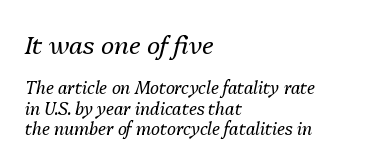
{"italic": "yes", "lean": "right", "slant_degrees": 13, "bold": "no", "underline": "no", "align": "left", "line_spacing_ratio": 1.18, "letter_spacing": "normal", "letter_spacing_em": 0.0, "larger_block": "first", "size_ratio": 1.47, "glyph_px": 25}
